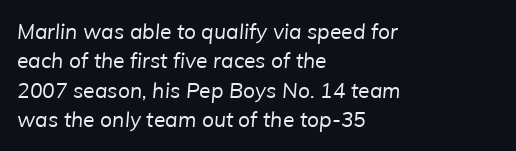
The image shows 21 px text type; set left-aligned, normal line spacing (1.4x), normal letter spacing, not underlined.
